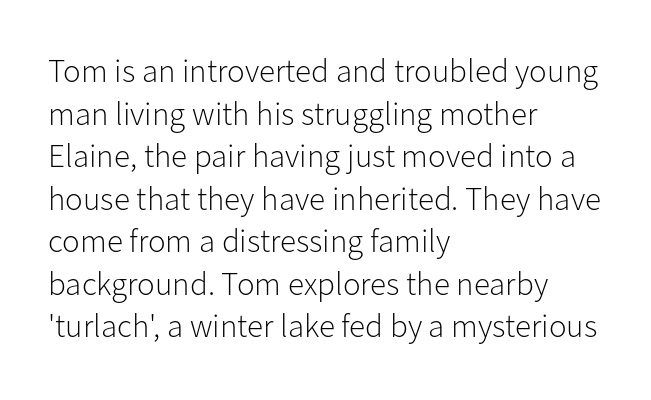
This is not heavy type; no bold has been used. No extra tracking has been applied to these lines. Lines of text with bare space underneath. The letters stand upright; this is a roman face. The paragraph shown leans on its left margin. Does the type have serifs? No, each stem ends abruptly.
